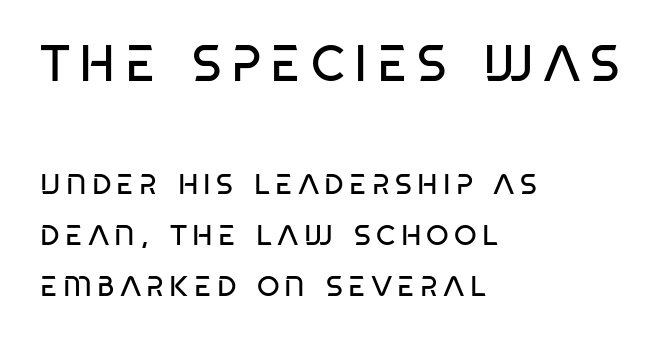
The image shows 51 px regular-weight, condensed sans-serif type; set left-aligned, line spacing 1.75x, not underlined; the first (top) block is 1.76x larger; low stroke contrast and a large x-height.
